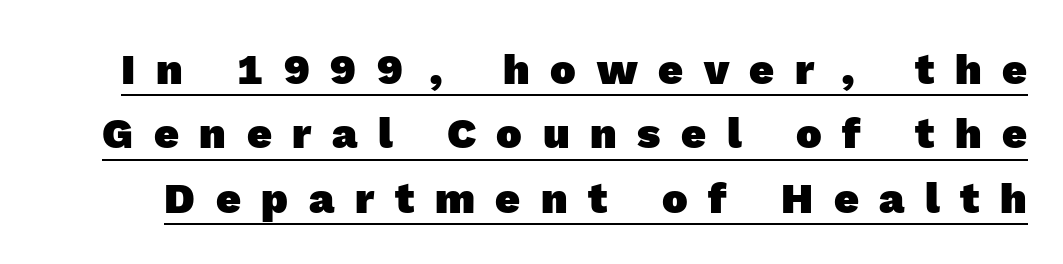
The image shows 43 px heavy sans-serif type; set normal line spacing (1.5x), unusually wide letter spacing (+0.48 em), underlined; a medium x-height.
